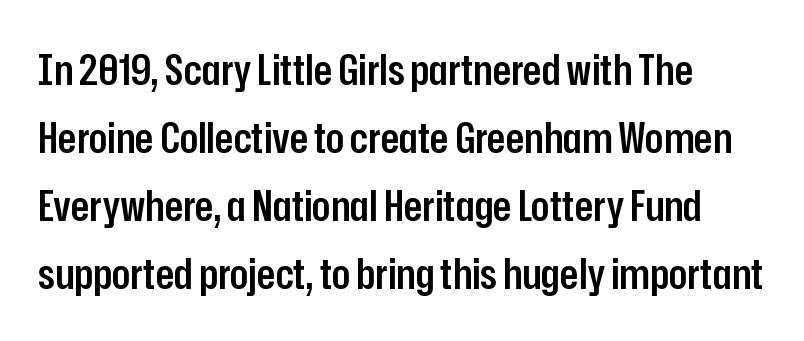
{"serif": "no", "italic": "no", "bold": "semi", "weight": "semibold", "width": "condensed", "stroke_contrast": "low", "x_height": "medium", "monospaced": "no", "underline": "no", "align": "left", "line_spacing": "normal", "line_spacing_ratio": 1.58, "letter_spacing": "normal", "letter_spacing_em": 0.0, "glyph_px": 43}
